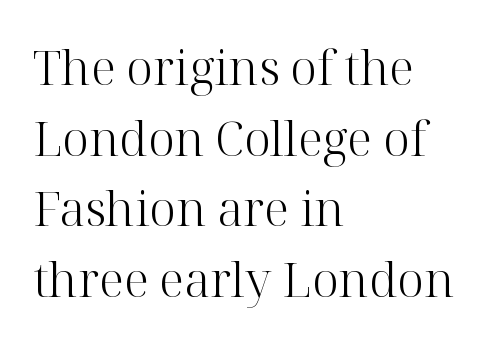
The image shows 48 px light serif type, upright; set left-aligned, normal line spacing (1.47x), normal letter spacing, not underlined; high stroke contrast and a medium x-height.
